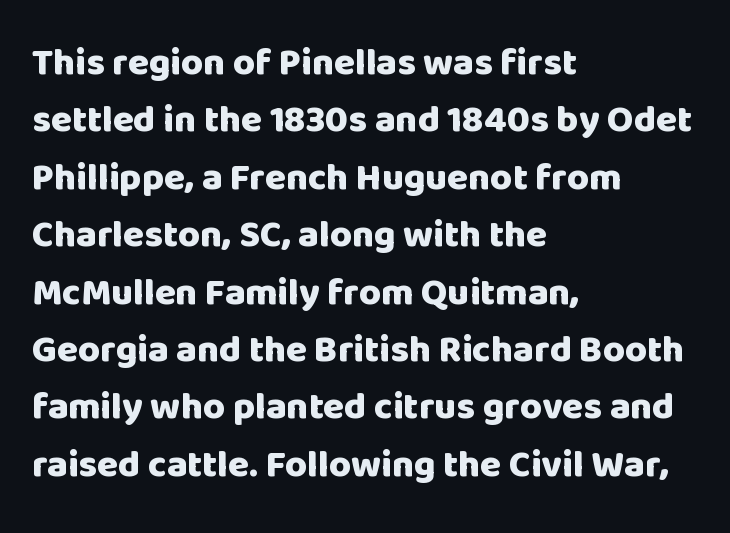
Q: Is the text bold? A: Yes.
Q: Is the text italic (slanted)? A: No, it is upright.
Q: Is the typeface a serif or a sans-serif typeface? A: Sans-serif.
Q: Is the text underlined? A: No.
Q: How is the paragraph aligned? A: Left-aligned.
Q: Is the spacing between letters normal or unusually wide? A: Normal.
Q: Is the spacing between lines tight, normal or loose? A: Normal.
Q: Width (condensed, normal, or wide)? A: Normal.
Q: Stroke contrast? A: Low.
Q: x-height? A: Large.
Q: Monospaced? A: No.
